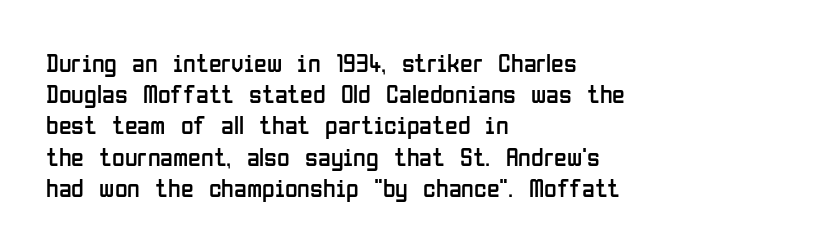
The image shows 26 px text type, upright; set left-aligned, line spacing 1.2x, normal letter spacing, not underlined.
